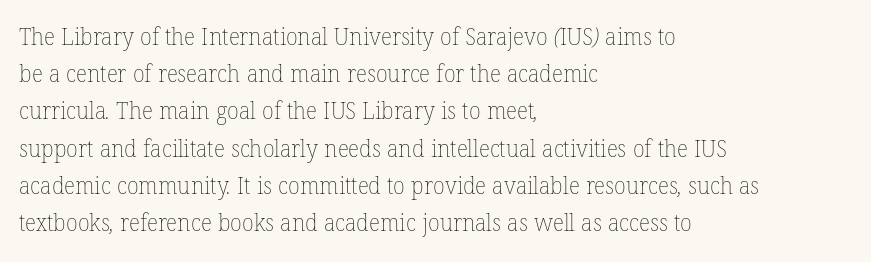
{"bold": "no", "underline": "no", "align": "left", "line_spacing": "normal", "line_spacing_ratio": 1.55, "letter_spacing": "normal", "letter_spacing_em": 0.0, "glyph_px": 24}
